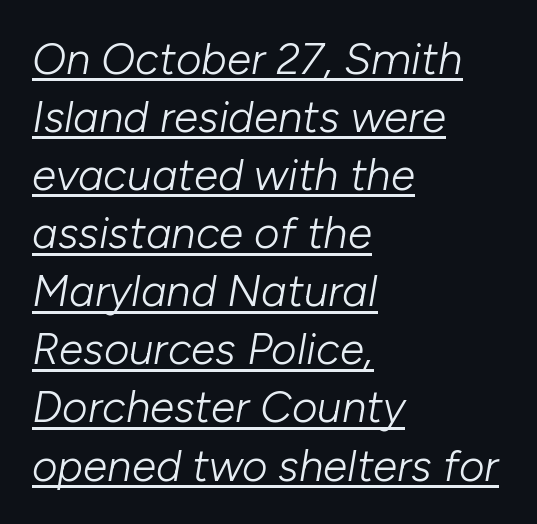
{"italic": "yes", "lean": "right", "slant_degrees": 10, "bold": "no", "weight": "light", "width": "normal", "stroke_contrast": "low", "x_height": "medium", "monospaced": "no", "underline": "yes", "align": "left", "line_spacing": "normal", "line_spacing_ratio": 1.32, "letter_spacing": "normal", "letter_spacing_em": 0.0, "glyph_px": 44}
